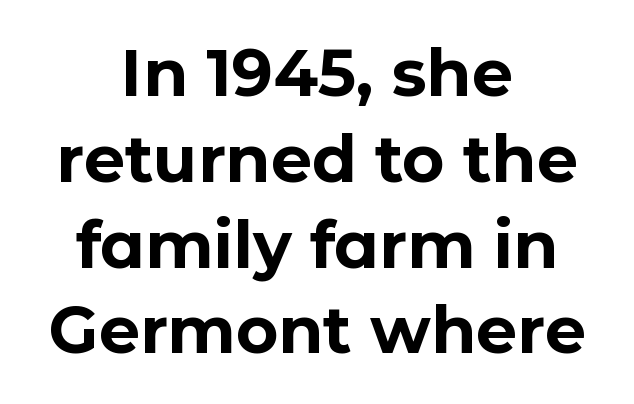
{"serif": "no", "italic": "no", "bold": "yes", "weight": "bold", "width": "normal", "stroke_contrast": "low", "x_height": "medium", "monospaced": "no", "underline": "no", "align": "center", "line_spacing": "normal", "line_spacing_ratio": 1.32, "letter_spacing": "normal", "letter_spacing_em": 0.0, "glyph_px": 65}
